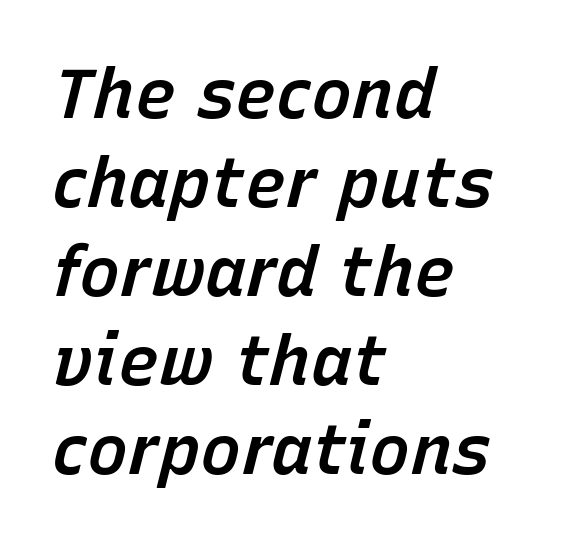
The image shows 69 px semibold type, italic (leaning right); set left-aligned, normal line spacing (1.29x), normal letter spacing, not underlined; low stroke contrast and a medium x-height.
